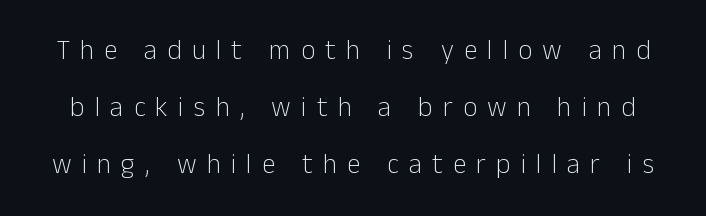
{"italic": "no", "bold": "no", "underline": "no", "line_spacing": "loose", "line_spacing_ratio": 2.11, "letter_spacing": "wide", "letter_spacing_em": 0.38, "glyph_px": 27}
